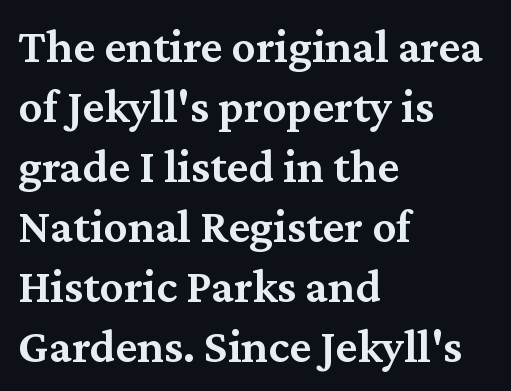
{"serif": "yes", "italic": "no", "bold": "semi", "weight": "semibold", "width": "normal", "stroke_contrast": "medium", "x_height": "medium", "monospaced": "no", "underline": "no", "align": "left", "line_spacing": "normal", "line_spacing_ratio": 1.25, "letter_spacing": "normal", "letter_spacing_em": 0.0, "glyph_px": 48}
